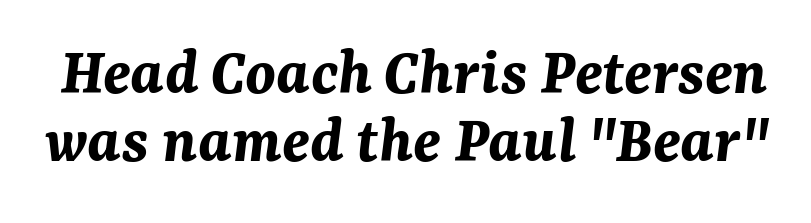
The image shows 68 px bold type, italic (leaning right); set tight line spacing (1.0x), normal letter spacing, not underlined; medium stroke contrast and a medium x-height.
